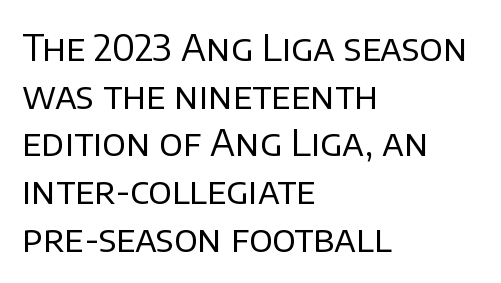
Q: Is the text bold? A: No.
Q: Is the text italic (slanted)? A: No, it is upright.
Q: Is the typeface a serif or a sans-serif typeface? A: Sans-serif.
Q: Is the text underlined? A: No.
Q: How is the paragraph aligned? A: Left-aligned.
Q: Is the spacing between letters normal or unusually wide? A: Normal.
Q: Is the spacing between lines tight, normal or loose? A: Normal.
Q: Width (condensed, normal, or wide)? A: Normal.
Q: Stroke contrast? A: Low.
Q: x-height? A: Large.
Q: Monospaced? A: No.
